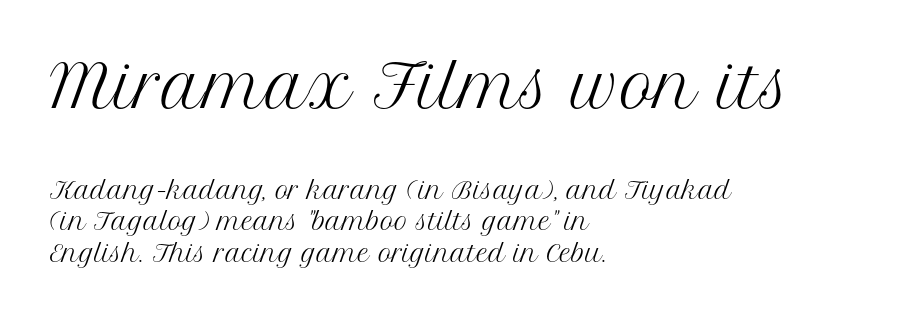
Q: Is the text bold? A: No.
Q: Is the text italic (slanted)? A: Yes.
Q: Is the typeface a serif or a sans-serif typeface? A: Serif.
Q: Is the text underlined? A: No.
Q: How is the paragraph aligned? A: Left-aligned.
Q: Is the spacing between letters normal or unusually wide? A: Normal.
Q: Is the spacing between lines tight, normal or loose? A: Normal.
Q: Which block of text is set in a larger size, the first (top) or the second (bottom)? A: The first (top) one.
Q: Width (condensed, normal, or wide)? A: Normal.
Q: Stroke contrast? A: Medium.
Q: x-height? A: Medium.
Q: Monospaced? A: No.
